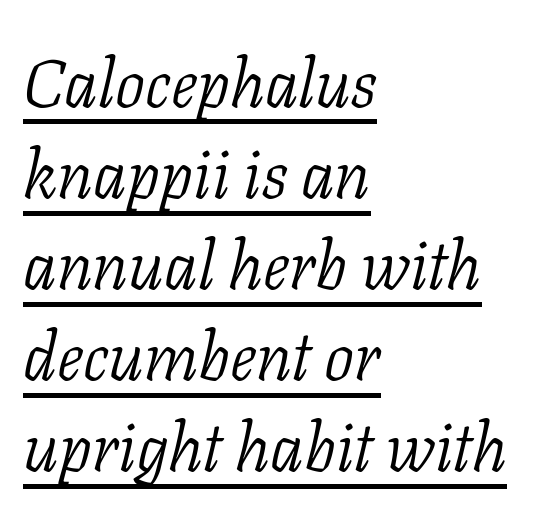
The image shows 67 px light serif type, italic (leaning right); set left-aligned, normal line spacing (1.36x), normal letter spacing, underlined; low stroke contrast and a medium x-height.
